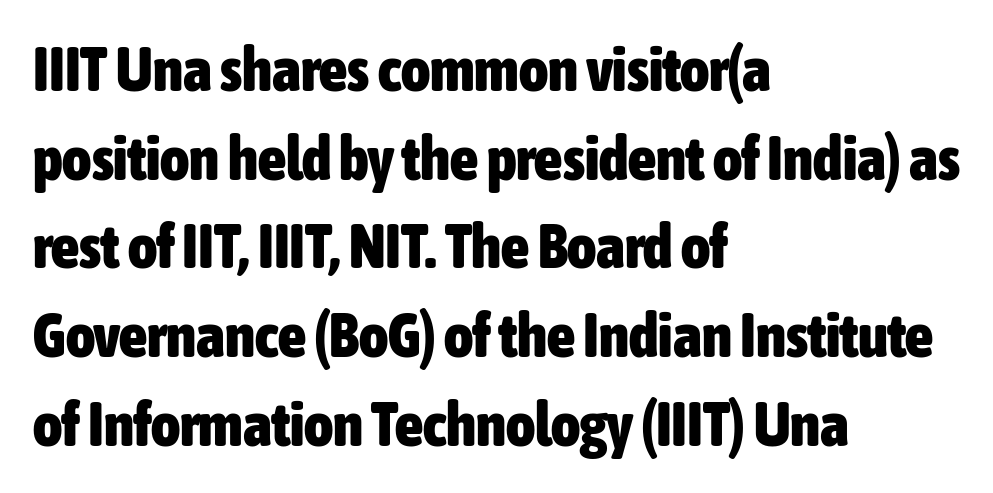
The image shows 62 px heavy, condensed sans-serif type, upright; set left-aligned, normal line spacing (1.43x), normal letter spacing, not underlined; low stroke contrast and a medium x-height.
